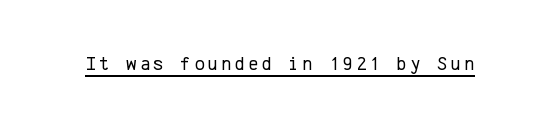
{"italic": "no", "bold": "no", "underline": "yes", "glyph_px": 20}
